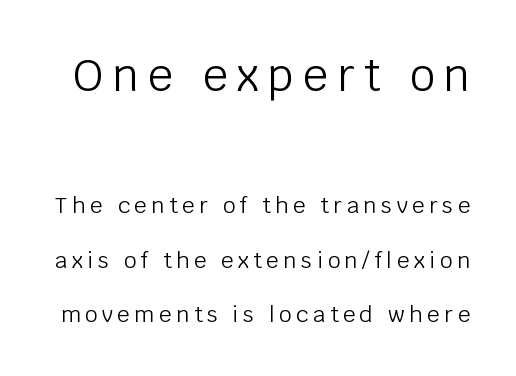
The image shows 44 px light sans-serif type, upright; set loose line spacing (2.48x), unusually wide letter spacing (+0.21 em), not underlined; the first (top) block is 2.0x larger; low stroke contrast and a large x-height.
